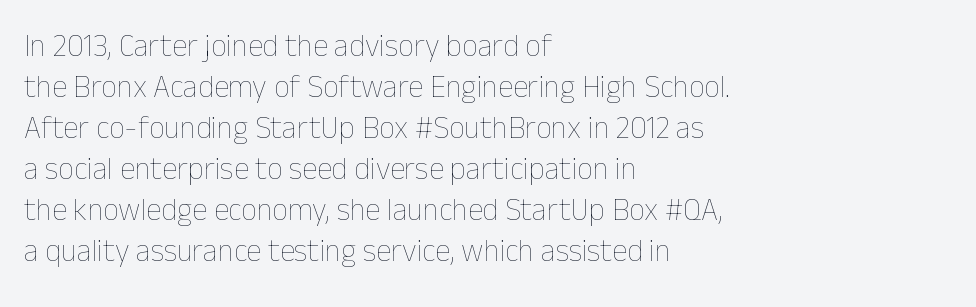
The image shows 31 px thin type, upright; set left-aligned, normal line spacing (1.32x), normal letter spacing, not underlined; low stroke contrast and a medium x-height.
